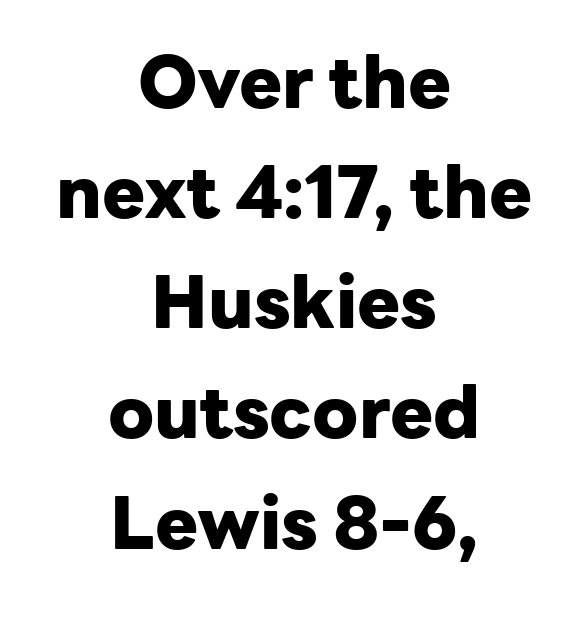
Q: Is the text bold? A: Yes.
Q: Is the text italic (slanted)? A: No, it is upright.
Q: Is the typeface a serif or a sans-serif typeface? A: Sans-serif.
Q: Is the text underlined? A: No.
Q: How is the paragraph aligned? A: Centered.
Q: Is the spacing between letters normal or unusually wide? A: Normal.
Q: Is the spacing between lines tight, normal or loose? A: Normal.
Q: Width (condensed, normal, or wide)? A: Normal.
Q: Stroke contrast? A: Low.
Q: x-height? A: Medium.
Q: Monospaced? A: No.
